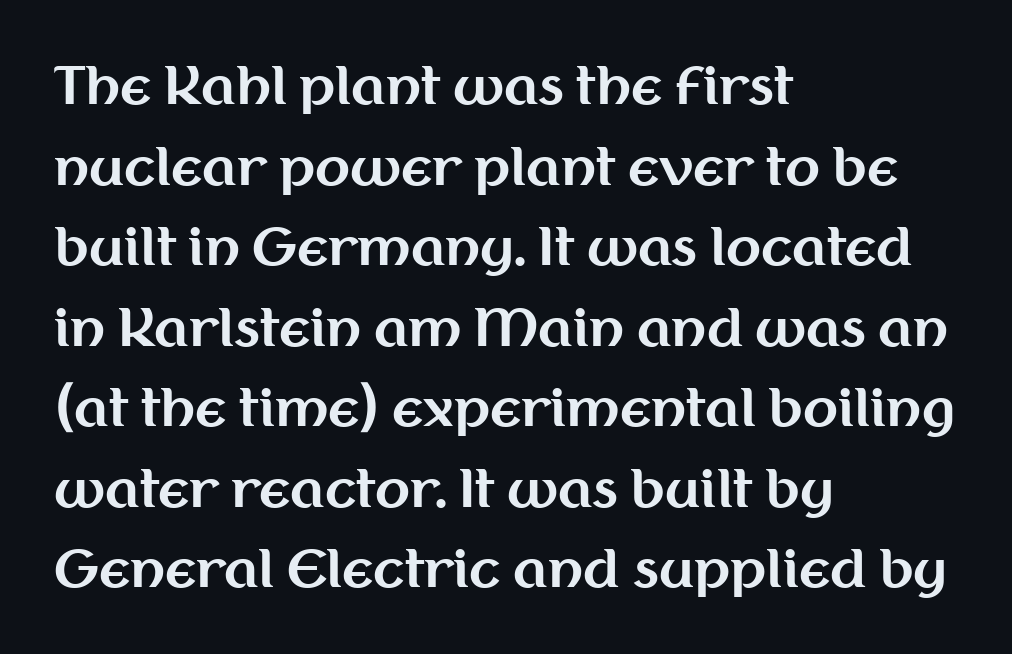
Q: Is the text bold? A: Yes.
Q: Is the text italic (slanted)? A: No, it is upright.
Q: Is the typeface a serif or a sans-serif typeface? A: Sans-serif.
Q: Is the text underlined? A: No.
Q: How is the paragraph aligned? A: Left-aligned.
Q: Is the spacing between letters normal or unusually wide? A: Normal.
Q: Is the spacing between lines tight, normal or loose? A: Normal.
Q: Width (condensed, normal, or wide)? A: Normal.
Q: Stroke contrast? A: Medium.
Q: x-height? A: Medium.
Q: Monospaced? A: No.
